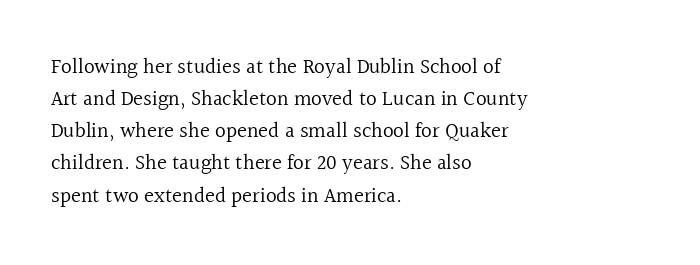
The image shows 21 px text type, upright; set left-aligned, normal line spacing (1.53x), normal letter spacing, not underlined.
